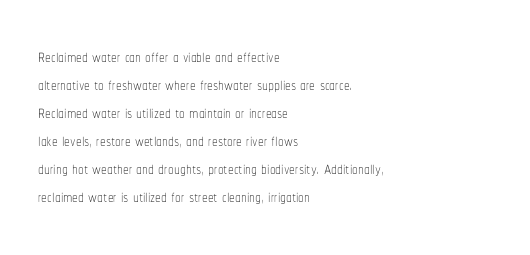
Q: Is the text bold? A: No.
Q: Is the text italic (slanted)? A: No, it is upright.
Q: Is the text underlined? A: No.
Q: How is the paragraph aligned? A: Left-aligned.
Q: Is the spacing between letters normal or unusually wide? A: Normal.
